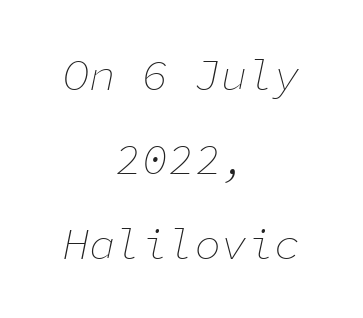
{"italic": "yes", "lean": "right", "slant_degrees": 11, "bold": "no", "weight": "thin", "width": "normal", "stroke_contrast": "low", "x_height": "medium", "monospaced": "yes", "underline": "no", "align": "center", "line_spacing": "loose", "line_spacing_ratio": 1.92, "letter_spacing": "normal", "letter_spacing_em": 0.0, "glyph_px": 44}
